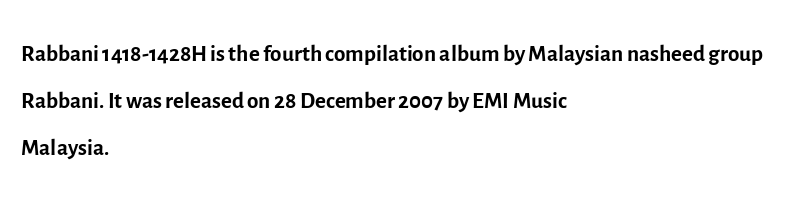
Q: Is the text bold? A: No.
Q: Is the text italic (slanted)? A: No, it is upright.
Q: Is the typeface a serif or a sans-serif typeface? A: Sans-serif.
Q: Is the text underlined? A: No.
Q: How is the paragraph aligned? A: Left-aligned.
Q: Is the spacing between letters normal or unusually wide? A: Normal.
Q: Is the spacing between lines tight, normal or loose? A: Normal.
Q: Width (condensed, normal, or wide)? A: Normal.
Q: x-height? A: Medium.
Q: Monospaced? A: No.
